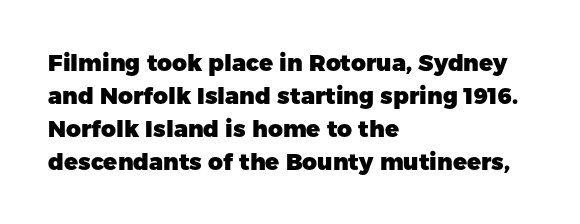
{"italic": "no", "bold": "yes", "underline": "no", "align": "left", "line_spacing": "normal", "line_spacing_ratio": 1.43, "letter_spacing": "normal", "letter_spacing_em": 0.0, "glyph_px": 23}
